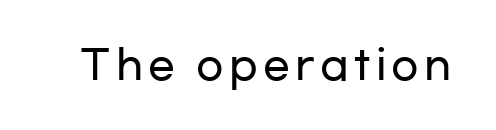
Q: Is the text italic (slanted)? A: No, it is upright.
Q: Is the typeface a serif or a sans-serif typeface? A: Sans-serif.
Q: Is the text underlined? A: No.
Q: Width (condensed, normal, or wide)? A: Wide.
Q: Stroke contrast? A: Low.
Q: x-height? A: Medium.
Q: Monospaced? A: No.
